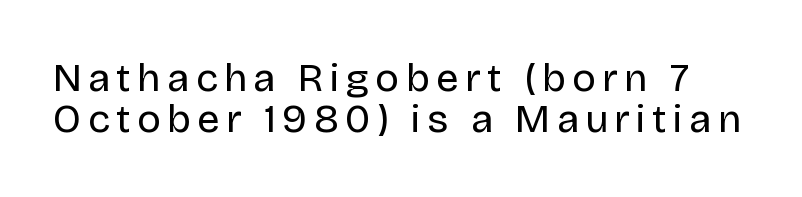
The image shows 40 px regular-weight sans-serif type, upright; set tight line spacing (1.03x), not underlined; low stroke contrast and a large x-height.
